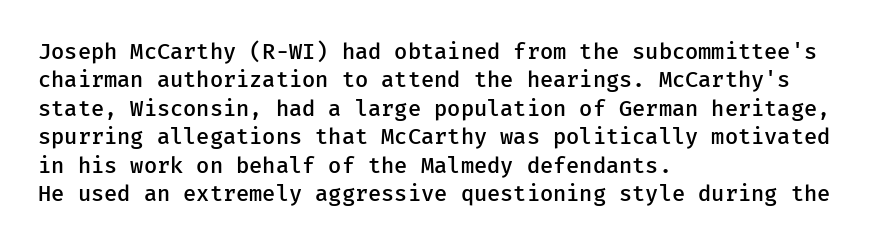
The image shows 22 px text type, upright; set left-aligned, normal line spacing (1.29x), normal letter spacing, not underlined.
